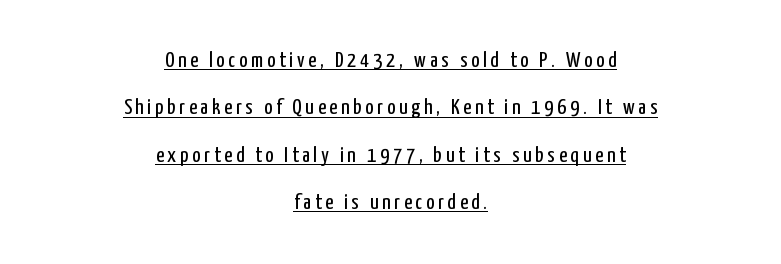
{"italic": "no", "bold": "no", "underline": "yes", "align": "center", "line_spacing": "loose", "line_spacing_ratio": 2.15, "glyph_px": 22}
